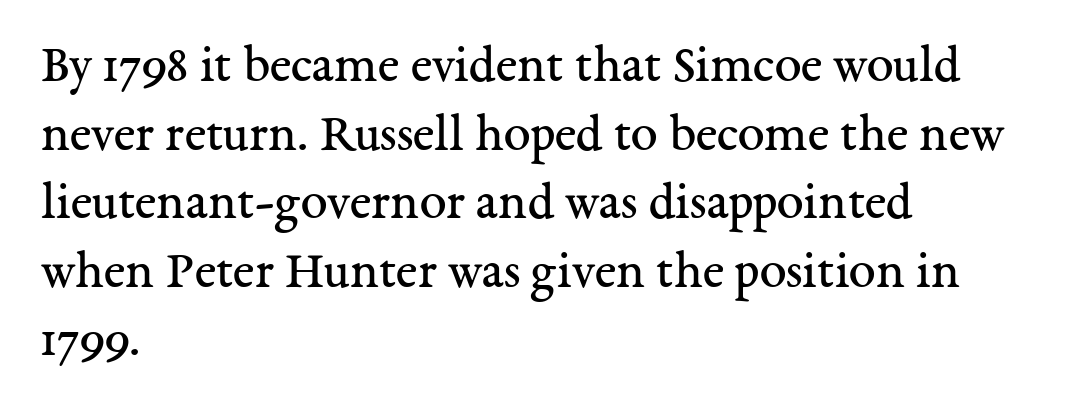
The image shows 54 px regular-weight serif type, upright; set left-aligned, normal line spacing (1.27x), normal letter spacing, not underlined; medium stroke contrast and a medium x-height.
